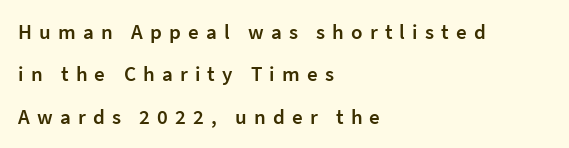
The passage shown is semibold, sitting just below true bold. The space directly below the letters is spotless. Tracking value appears strongly positive — letters spread wide. Leading: increased. Line starts are locked; line ends wander.
